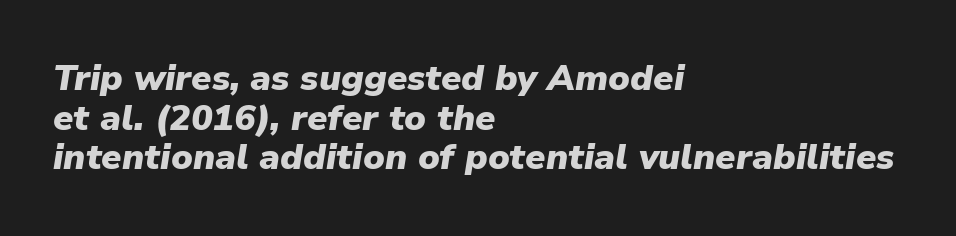
The image shows 36 px heavy type, italic (leaning right); set left-aligned, tight line spacing (1.1x), normal letter spacing, not underlined; low stroke contrast and a medium x-height.
